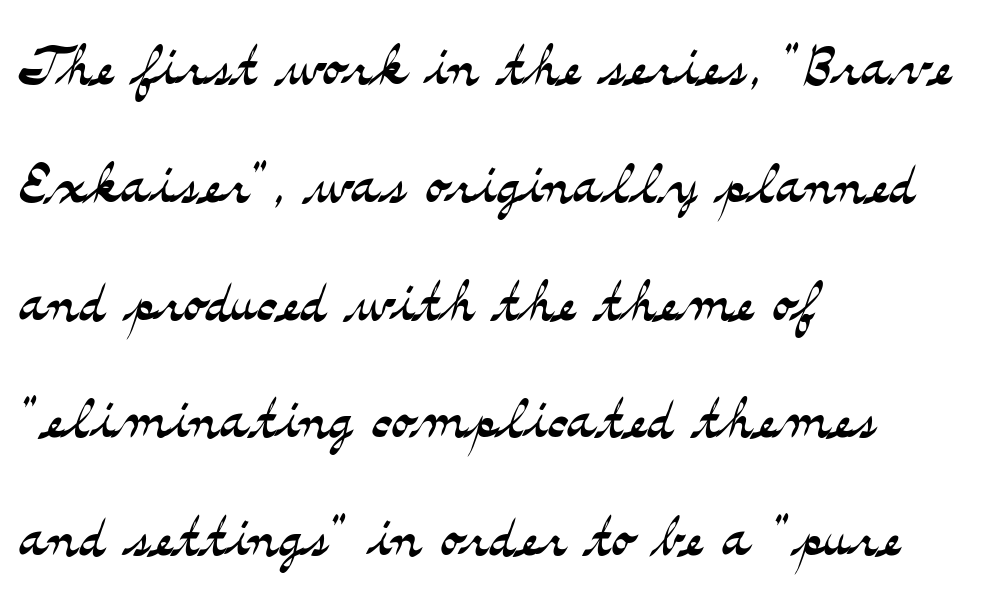
Check under the words: just untouched page. How would I describe the line gaps? Plain and ordinary. Each letter's strokes conclude with small projecting serifs. No extra ink here — the face is not bold.
